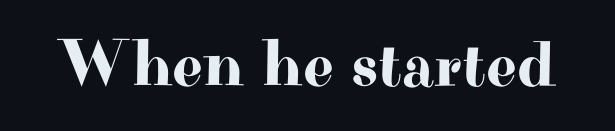
Anything drawn beneath the words? Only blank space. Note: serifs present on the glyphs. This sample uses an upright cut, with every glyph sitting square on the baseline. You could not count columns in this text — the font is proportionally spaced. Students, note that the glyphs here touch the page at normal intervals.
